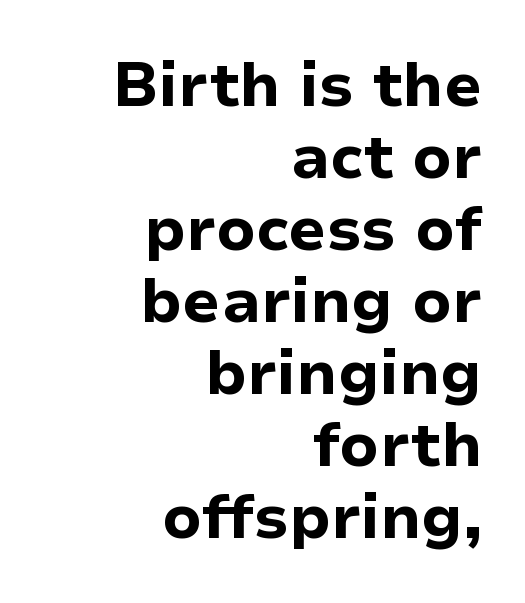
Q: Is the text bold? A: Yes.
Q: Is the text italic (slanted)? A: No, it is upright.
Q: Is the typeface a serif or a sans-serif typeface? A: Sans-serif.
Q: Is the text underlined? A: No.
Q: How is the paragraph aligned? A: Right-aligned.
Q: Is the spacing between letters normal or unusually wide? A: Normal.
Q: Width (condensed, normal, or wide)? A: Normal.
Q: Stroke contrast? A: Low.
Q: x-height? A: Medium.
Q: Monospaced? A: No.
